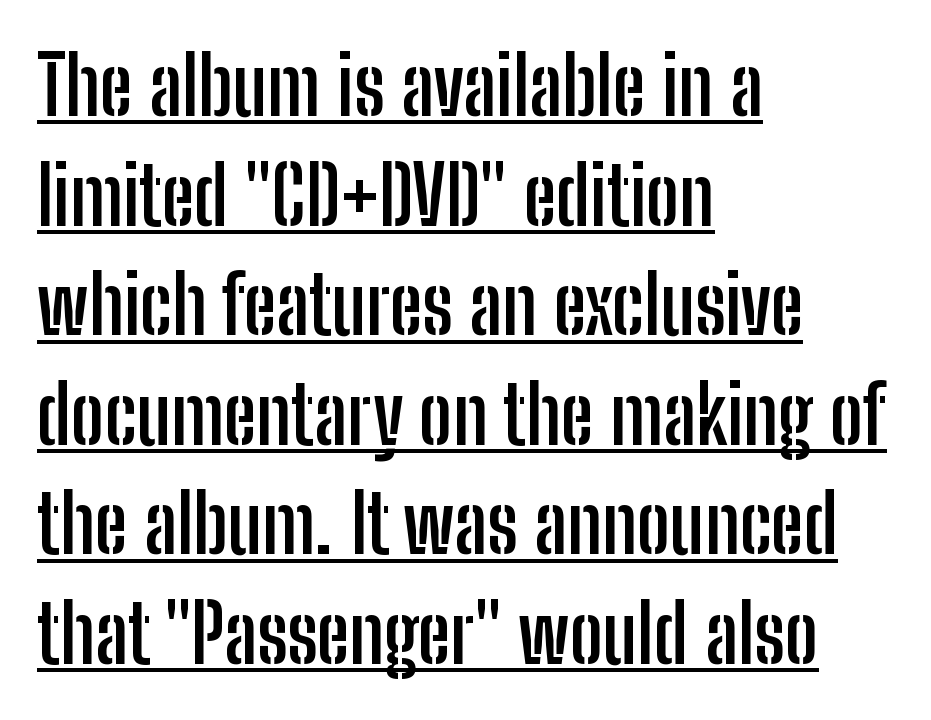
{"serif": "no", "italic": "no", "bold": "yes", "weight": "semibold", "width": "condensed", "stroke_contrast": "low", "x_height": "medium", "monospaced": "no", "underline": "yes", "align": "left", "line_spacing": "normal", "line_spacing_ratio": 1.37, "letter_spacing": "normal", "letter_spacing_em": 0.0, "glyph_px": 80}
